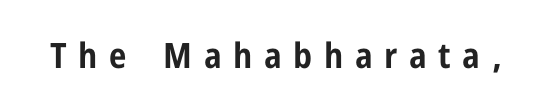
{"serif": "no", "italic": "no", "bold": "yes", "weight": "bold", "width": "condensed", "stroke_contrast": "low", "x_height": "medium", "monospaced": "no", "underline": "no", "letter_spacing": "wide", "letter_spacing_em": 0.33, "glyph_px": 35}
